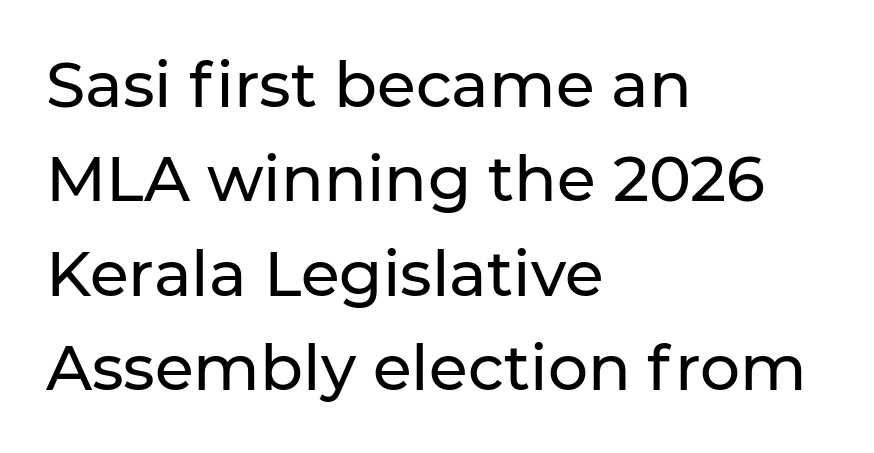
{"serif": "no", "italic": "no", "width": "normal", "stroke_contrast": "low", "x_height": "medium", "monospaced": "no", "underline": "no", "align": "left", "line_spacing": "normal", "line_spacing_ratio": 1.5, "letter_spacing": "normal", "letter_spacing_em": 0.0, "glyph_px": 63}
